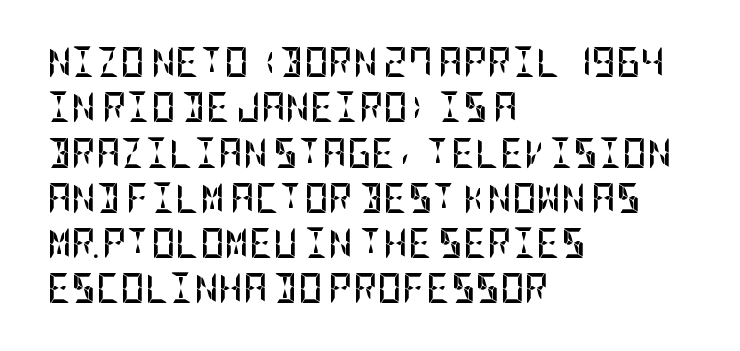
On the weight axis this lands at bold, roughly 700. Tracking value appears to be zero — textbook default spacing. Line beginnings align vertically; line endings do not. Does the leading feel generous? No, just average. Words float on clear page, feet unadorned. Nothing sits at the stroke ends, so this counts as sans-serif.
